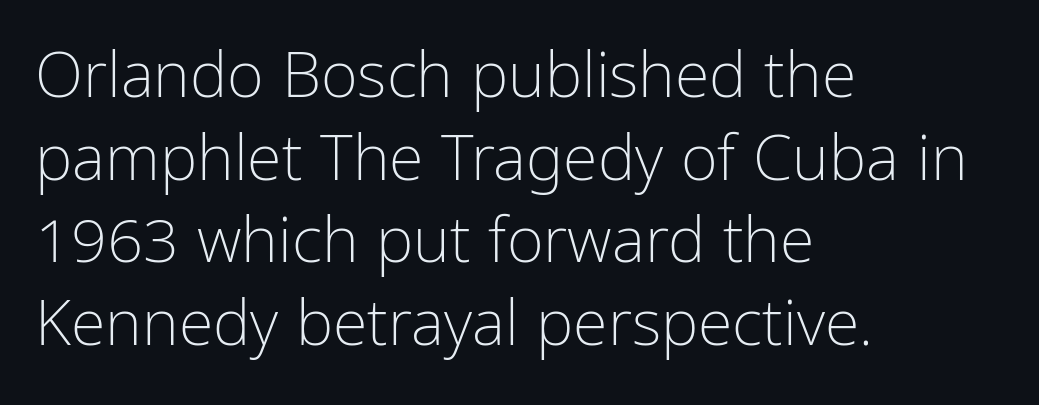
{"serif": "no", "italic": "no", "bold": "no", "weight": "light", "width": "condensed", "stroke_contrast": "low", "x_height": "medium", "monospaced": "no", "underline": "no", "align": "left", "line_spacing": "normal", "line_spacing_ratio": 1.31, "letter_spacing": "normal", "letter_spacing_em": 0.0, "glyph_px": 63}
